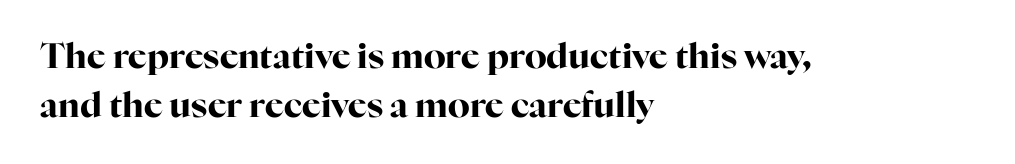
{"serif": "yes", "italic": "no", "bold": "yes", "weight": "bold", "width": "normal", "stroke_contrast": "high", "x_height": "medium", "monospaced": "no", "underline": "no", "align": "left", "line_spacing": "normal", "line_spacing_ratio": 1.39, "letter_spacing": "normal", "letter_spacing_em": 0.0, "glyph_px": 35}
